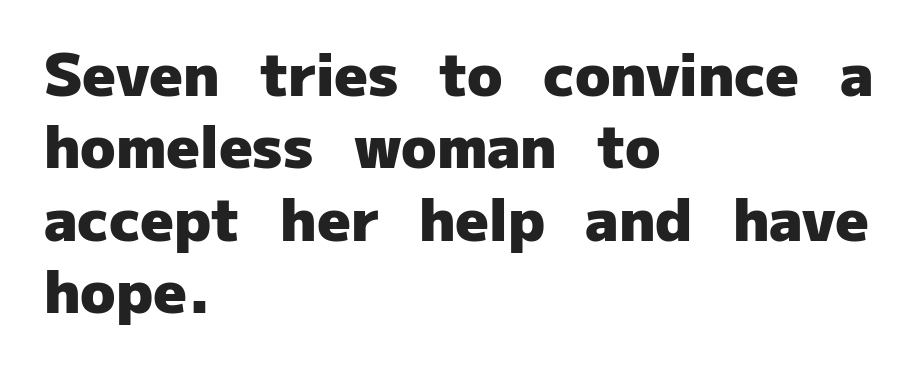
{"serif": "no", "italic": "no", "bold": "yes", "weight": "heavy", "width": "normal", "stroke_contrast": "low", "x_height": "medium", "monospaced": "no", "underline": "no", "align": "left", "line_spacing": "normal", "line_spacing_ratio": 1.25, "letter_spacing": "normal", "letter_spacing_em": 0.0, "glyph_px": 58}
